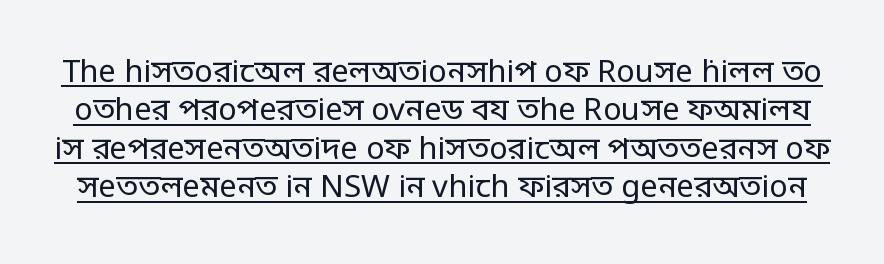
Q: Is the text bold? A: No.
Q: Is the text italic (slanted)? A: No, it is upright.
Q: Is the typeface a serif or a sans-serif typeface? A: Sans-serif.
Q: Is the text underlined? A: Yes.
Q: Is the spacing between letters normal or unusually wide? A: Normal.
Q: Width (condensed, normal, or wide)? A: Condensed.
Q: Stroke contrast? A: Low.
Q: Monospaced? A: No.
